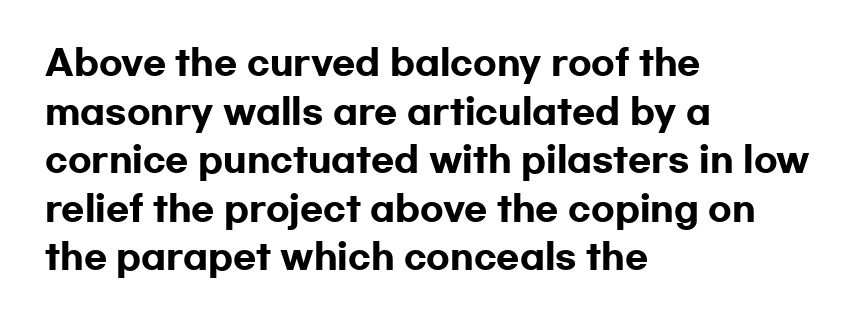
The image shows 34 px heavy, wide sans-serif type, upright; set left-aligned, normal line spacing (1.43x), normal letter spacing, not underlined; low stroke contrast and a medium x-height.
